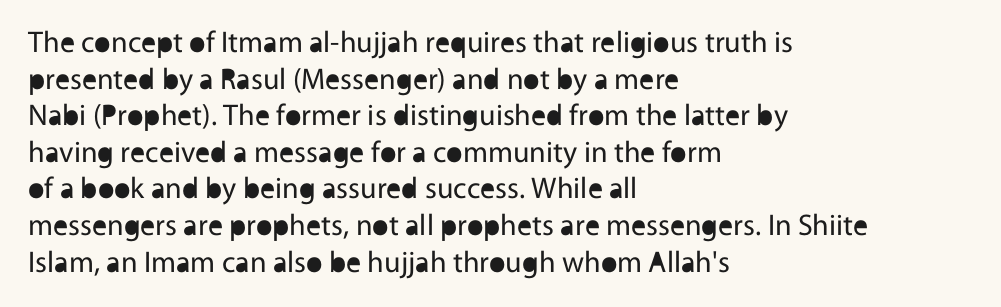
{"serif": "no", "italic": "no", "bold": "no", "weight": "regular", "width": "normal", "x_height": "medium", "monospaced": "no", "underline": "no", "align": "left", "line_spacing_ratio": 1.22, "letter_spacing": "normal", "letter_spacing_em": 0.0, "glyph_px": 30}
